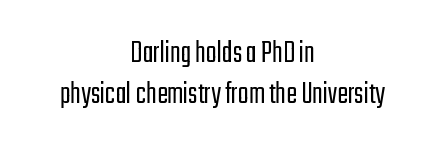
The image shows 32 px light, condensed sans-serif type, upright; set centered, normal line spacing (1.28x), normal letter spacing, not underlined; low stroke contrast and a medium x-height.
